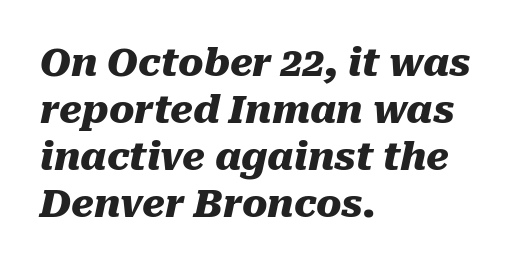
Q: Is the text bold? A: Yes.
Q: Is the text italic (slanted)? A: Yes, it leans right by about 10 degrees.
Q: Is the text underlined? A: No.
Q: How is the paragraph aligned? A: Left-aligned.
Q: Is the spacing between letters normal or unusually wide? A: Normal.
Q: Width (condensed, normal, or wide)? A: Normal.
Q: Stroke contrast? A: Medium.
Q: x-height? A: Medium.
Q: Monospaced? A: No.
